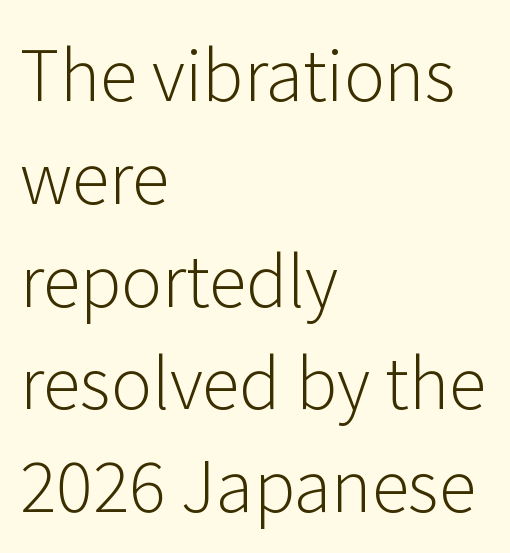
Q: Is the text bold? A: No.
Q: Is the text italic (slanted)? A: No, it is upright.
Q: Is the typeface a serif or a sans-serif typeface? A: Sans-serif.
Q: Is the text underlined? A: No.
Q: How is the paragraph aligned? A: Left-aligned.
Q: Is the spacing between letters normal or unusually wide? A: Normal.
Q: Is the spacing between lines tight, normal or loose? A: Normal.
Q: Width (condensed, normal, or wide)? A: Normal.
Q: Stroke contrast? A: Low.
Q: x-height? A: Medium.
Q: Monospaced? A: No.
